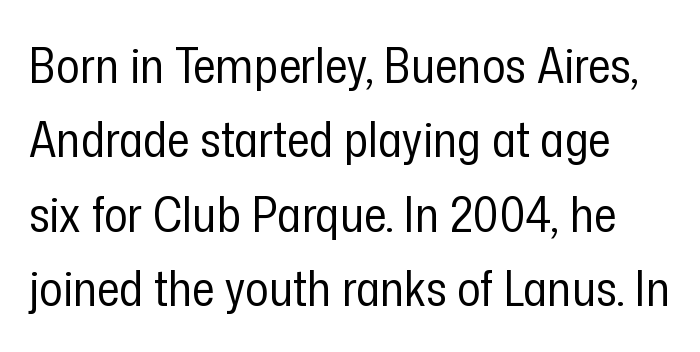
The lines sit at an ordinary, default distance from one another. Characters remain perfectly vertical along every line. This sample has the flowing, uneven cadence of proportional lettering. Clear beneath every line of the passage.
